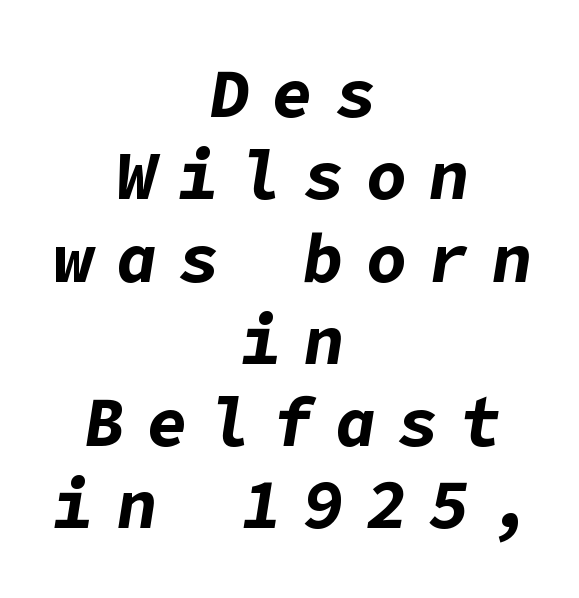
{"italic": "yes", "lean": "right", "slant_degrees": 9, "bold": "yes", "weight": "bold", "width": "normal", "stroke_contrast": "low", "x_height": "medium", "underline": "no", "align": "center", "line_spacing_ratio": 1.21, "letter_spacing": "wide", "letter_spacing_em": 0.32, "glyph_px": 68}
